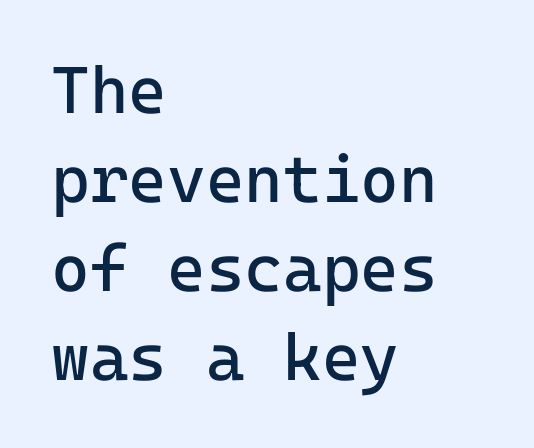
The image shows 66 px regular-weight sans-serif type, upright; set left-aligned, normal line spacing (1.35x), normal letter spacing, not underlined; low stroke contrast and a medium x-height.
